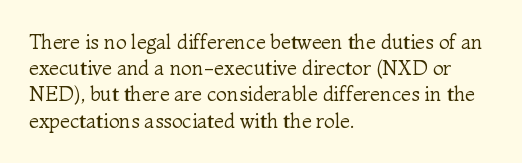
The image shows 20 px text type, upright; set left-aligned, normal line spacing (1.31x), normal letter spacing, not underlined.
